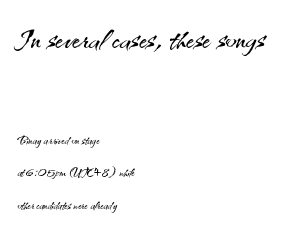
The image shows 41 px light sans-serif type; set left-aligned, loose line spacing (2.01x), normal letter spacing, not underlined; the first (top) block is 2.56x larger; medium stroke contrast and a small x-height.
